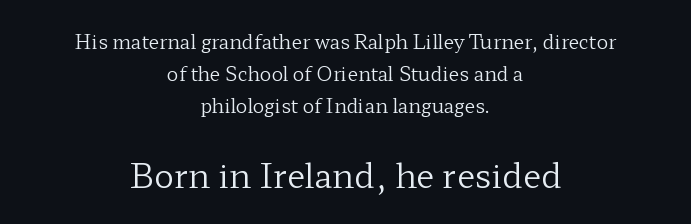
The image shows 33 px regular-weight, wide serif type, upright; set centered, normal line spacing (1.69x), normal letter spacing, not underlined; the second (bottom) block is 1.74x larger; low stroke contrast and a medium x-height.
